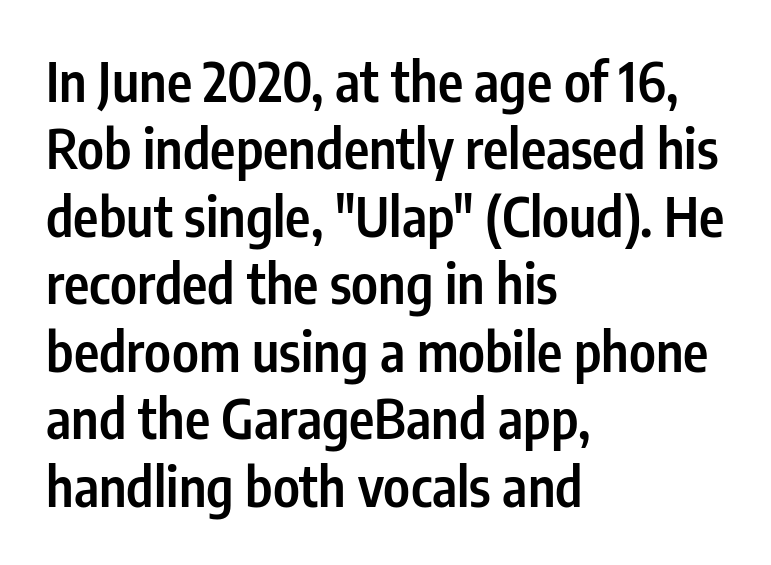
The image shows 54 px semibold, condensed sans-serif type, upright; set left-aligned, normal line spacing (1.25x), normal letter spacing, not underlined; low stroke contrast and a medium x-height.
